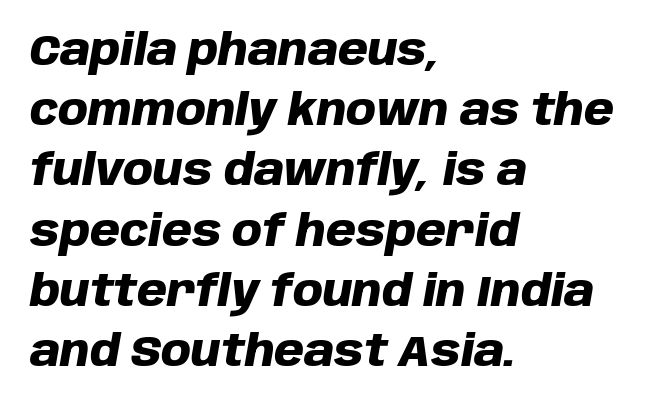
The image shows 43 px heavy type, italic (leaning right); set left-aligned, normal line spacing (1.4x), normal letter spacing, not underlined; low stroke contrast and a large x-height.
